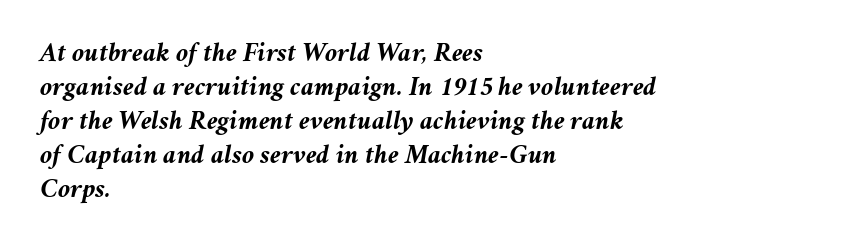
Compared with typical body copy, the letter spacing here is the same. Spacing verdict: proportional, widths tailored to each character. The typesetter chose a ragged-right arrangement here. The glyphs are unaccompanied by any horizontal stroke below them. Plenty of ink on the page — the face is bold. There's an unmistakable incline to the writing here.
